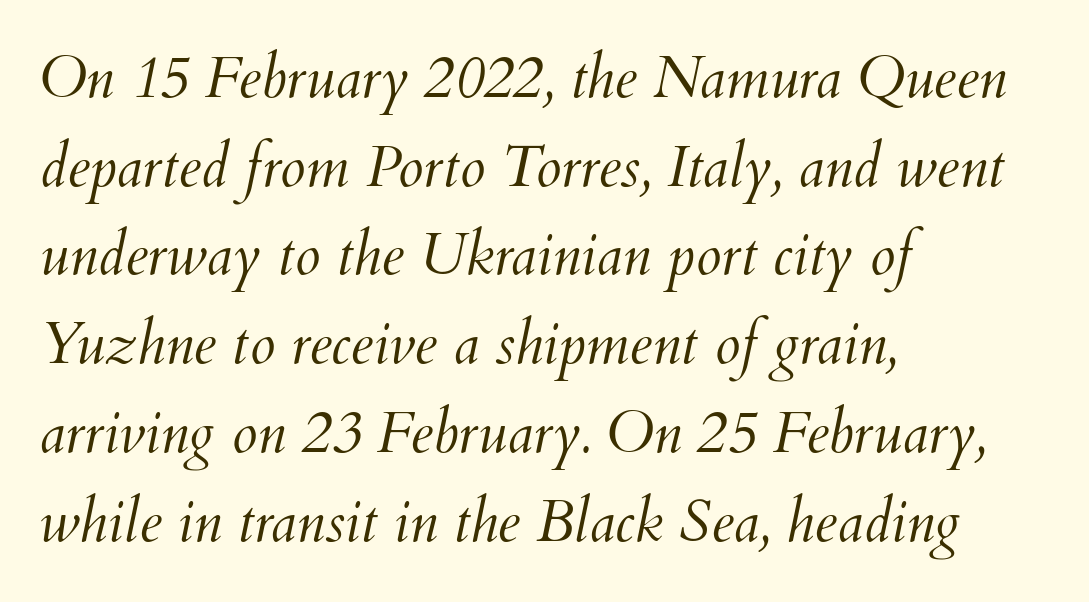
{"italic": "yes", "lean": "right", "slant_degrees": 12, "bold": "no", "weight": "light", "width": "normal", "stroke_contrast": "medium", "x_height": "small", "monospaced": "no", "underline": "no", "align": "left", "line_spacing": "normal", "line_spacing_ratio": 1.53, "letter_spacing": "normal", "letter_spacing_em": 0.0, "glyph_px": 58}
